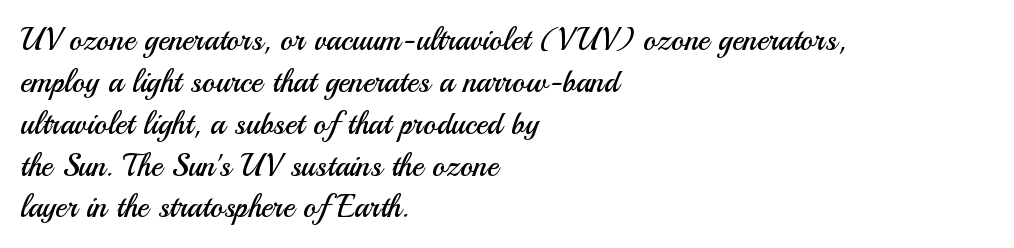
Q: Is the text bold? A: No.
Q: Is the text italic (slanted)? A: Yes.
Q: Is the typeface a serif or a sans-serif typeface? A: Sans-serif.
Q: Is the text underlined? A: No.
Q: How is the paragraph aligned? A: Left-aligned.
Q: Is the spacing between letters normal or unusually wide? A: Normal.
Q: Is the spacing between lines tight, normal or loose? A: Normal.
Q: Width (condensed, normal, or wide)? A: Normal.
Q: Stroke contrast? A: Medium.
Q: x-height? A: Small.
Q: Monospaced? A: No.
